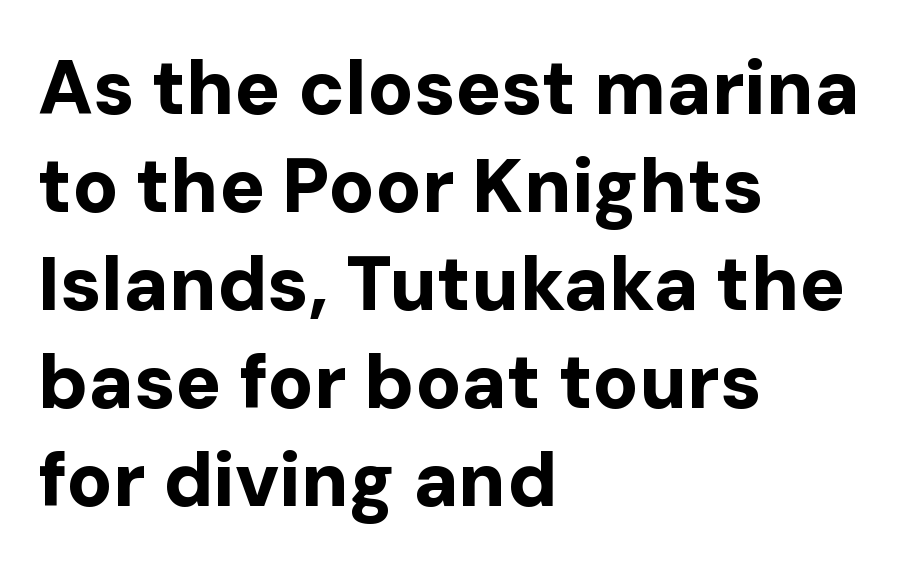
The text was rendered using a sans face with plain stroke endings. Summary of vertical rhythm: regular, with standard interline spacing. Looks like regular typesetting: each glyph gets only the width it needs. The specimen reads as upright at a glance. No word sits above an underline. I'd describe the lettering as bold — thick and assertive.
